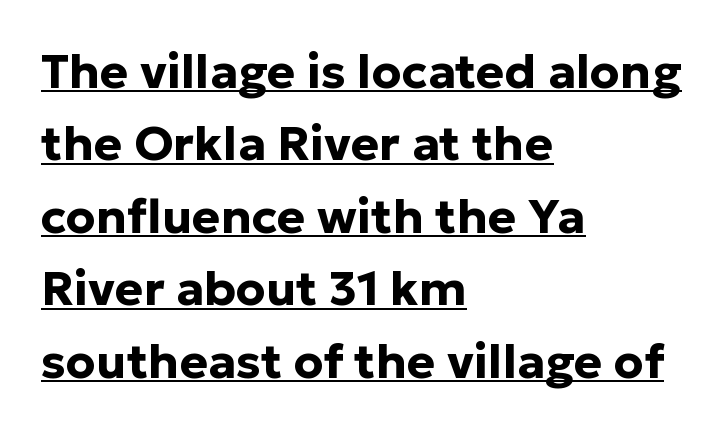
The passage shown stacks its lines at a standard gap. The typesetter chose a ragged-right arrangement here. The tracking reads as untouched default to a designer's eye. Do the characters align in a grid? No, the font is proportional.
